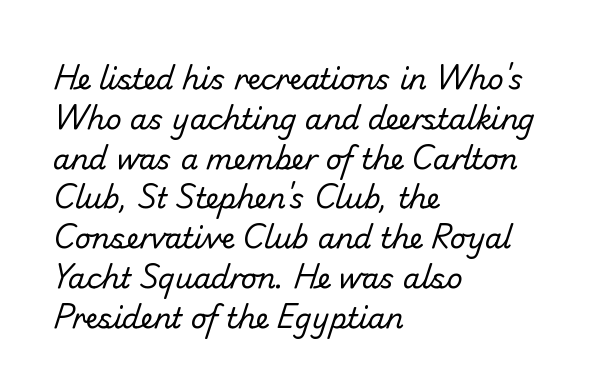
{"serif": "no", "bold": "no", "weight": "regular", "width": "normal", "stroke_contrast": "low", "x_height": "small", "monospaced": "no", "underline": "no", "align": "left", "line_spacing": "normal", "line_spacing_ratio": 1.42, "letter_spacing": "normal", "letter_spacing_em": 0.0, "glyph_px": 28}
